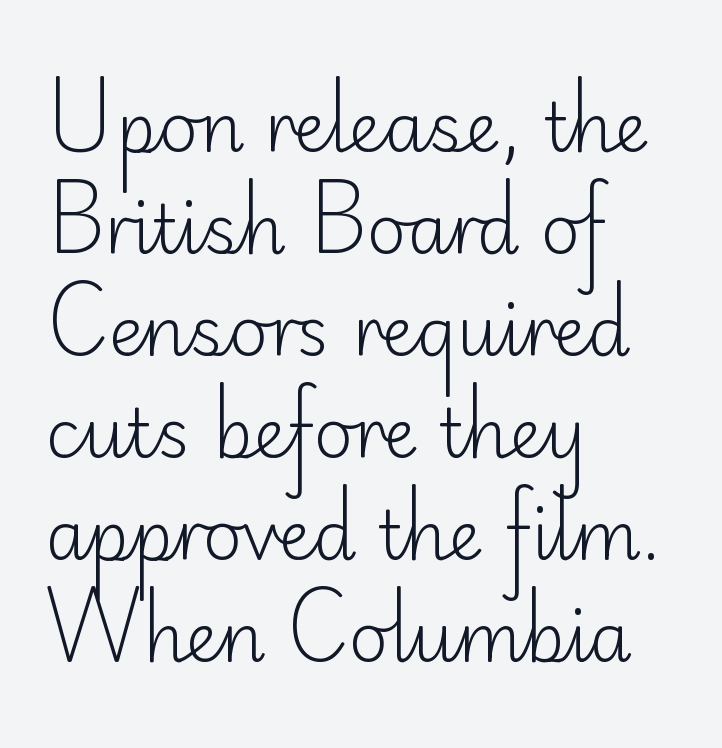
The image shows 68 px light sans-serif type, upright; set left-aligned, normal line spacing (1.5x), normal letter spacing, not underlined; low stroke contrast and a small x-height.
